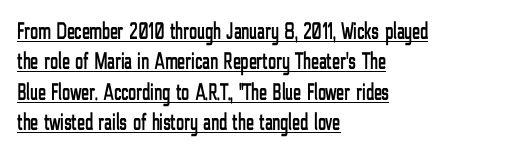
These lines stack with their left ends in a neat column. This sample uses an upright cut, with every glyph sitting square on the baseline. Glance below the letters and you will spot a drawn line. The line-height multiplier appears to be the usual default. Glyph-to-glyph distance matches everyday printed text.
